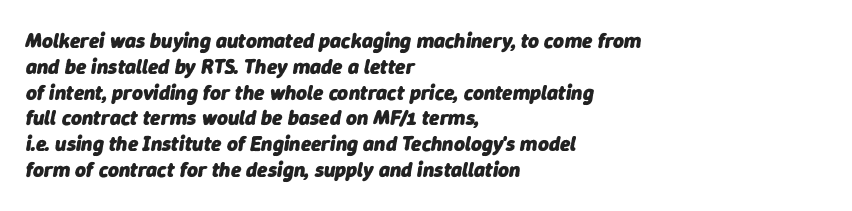
The image shows 21 px bold type, italic (leaning right); set left-aligned, line spacing 1.23x, normal letter spacing, not underlined.
